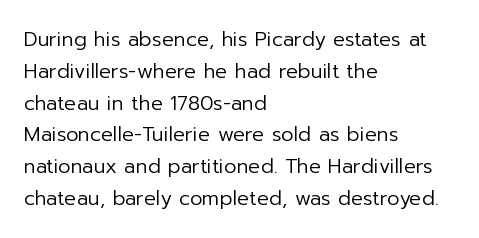
The image shows 20 px text type, upright; set left-aligned, normal line spacing (1.59x), normal letter spacing, not underlined.
